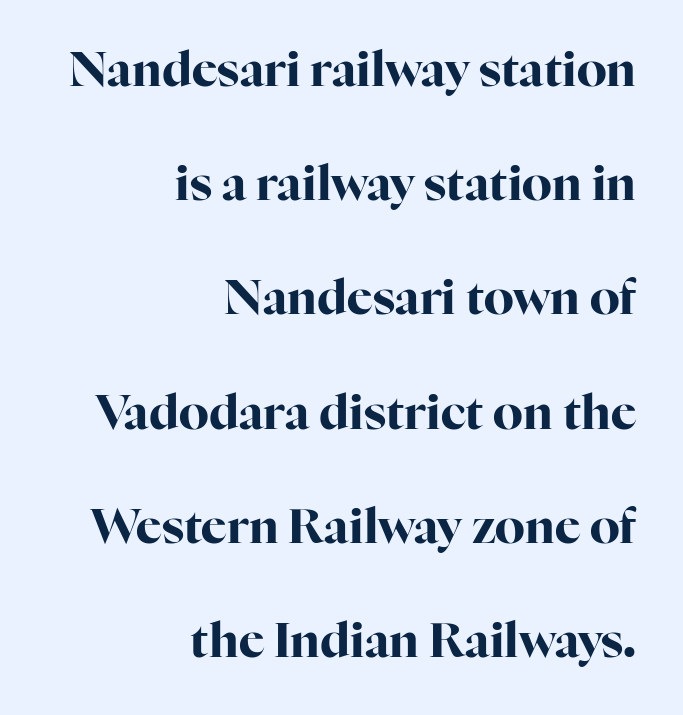
Q: Is the text bold? A: Yes.
Q: Is the text italic (slanted)? A: No, it is upright.
Q: Is the typeface a serif or a sans-serif typeface? A: Serif.
Q: Is the text underlined? A: No.
Q: How is the paragraph aligned? A: Right-aligned.
Q: Is the spacing between letters normal or unusually wide? A: Normal.
Q: Is the spacing between lines tight, normal or loose? A: Loose.
Q: Width (condensed, normal, or wide)? A: Normal.
Q: Stroke contrast? A: High.
Q: x-height? A: Medium.
Q: Monospaced? A: No.
